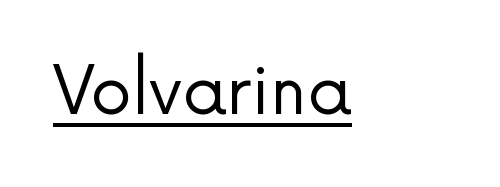
The image shows 66 px regular-weight sans-serif type, upright; set normal letter spacing, underlined; low stroke contrast and a medium x-height.
